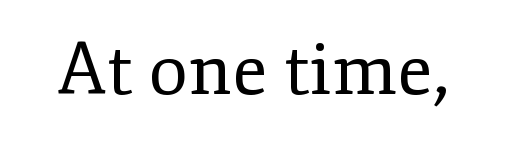
Q: Is the text bold? A: No.
Q: Is the text italic (slanted)? A: No, it is upright.
Q: Is the typeface a serif or a sans-serif typeface? A: Serif.
Q: Is the text underlined? A: No.
Q: Is the spacing between letters normal or unusually wide? A: Normal.
Q: Width (condensed, normal, or wide)? A: Normal.
Q: Stroke contrast? A: Low.
Q: x-height? A: Small.
Q: Monospaced? A: No.
